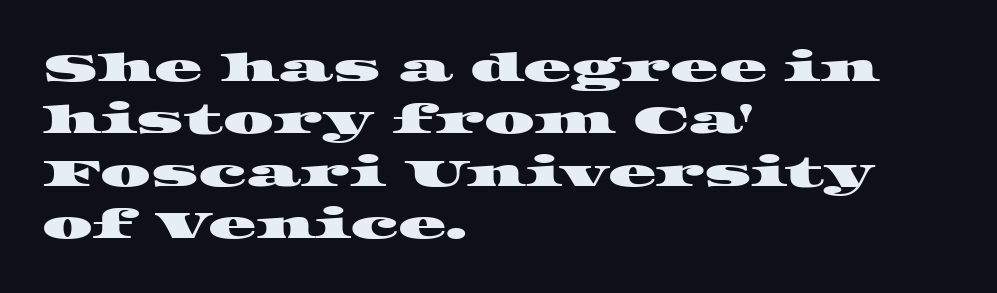
The image shows 40 px wide serif type; set left-aligned, normal line spacing (1.31x), normal letter spacing, not underlined; high stroke contrast and a large x-height.
